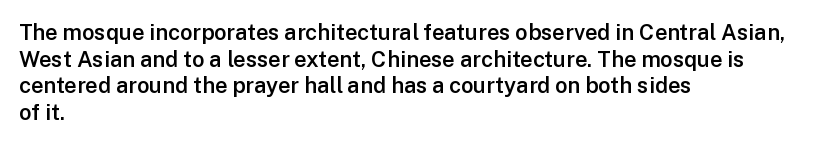
{"italic": "no", "bold": "semi", "underline": "no", "align": "left", "line_spacing_ratio": 1.21, "letter_spacing": "normal", "letter_spacing_em": 0.0, "glyph_px": 22}
